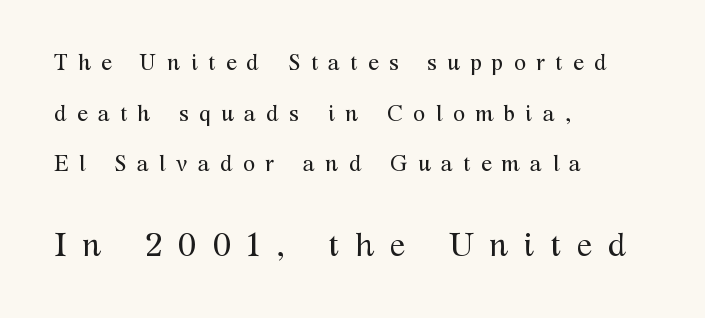
The image shows 33 px regular-weight serif type, upright; set left-aligned, loose line spacing (2.3x), unusually wide letter spacing (+0.47 em), not underlined; the second (bottom) block is 1.5x larger; medium stroke contrast and a medium x-height.
